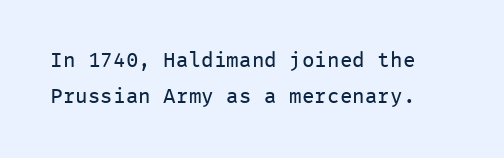
The image shows 21 px text type, upright; set line spacing 1.71x, normal letter spacing, not underlined.
